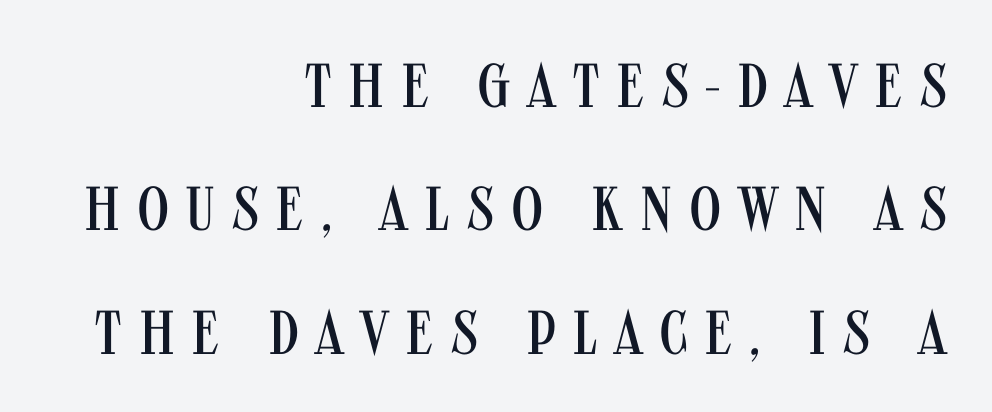
The image shows 62 px regular-weight, condensed sans-serif type, upright; set right-aligned, loose line spacing (1.99x), unusually wide letter spacing (+0.26 em), not underlined; medium stroke contrast and a large x-height.
